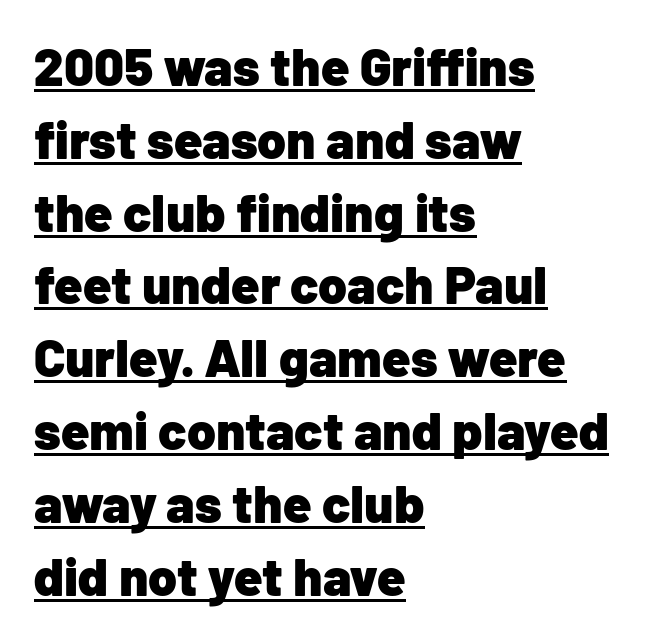
In terms of leading, this rendering sits right in the middle. The lines are quadded left. This sample has the flowing, uneven cadence of proportional lettering. In terms of letterform style, serifs are entirely absent.
